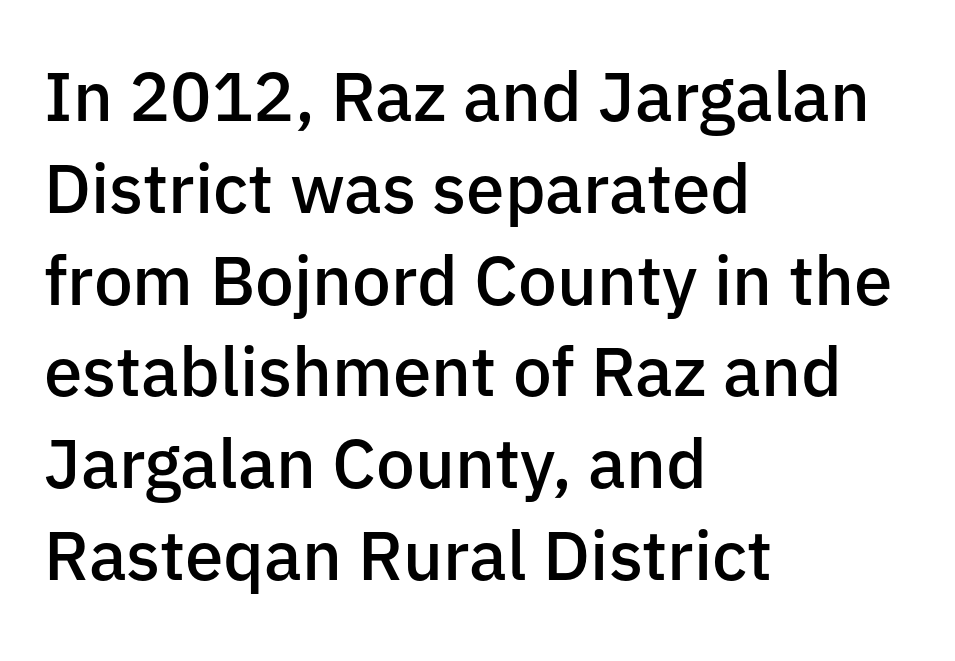
Q: Is the text bold? A: Semi-bold.
Q: Is the text italic (slanted)? A: No, it is upright.
Q: Is the typeface a serif or a sans-serif typeface? A: Sans-serif.
Q: Is the text underlined? A: No.
Q: How is the paragraph aligned? A: Left-aligned.
Q: Is the spacing between letters normal or unusually wide? A: Normal.
Q: Is the spacing between lines tight, normal or loose? A: Normal.
Q: Width (condensed, normal, or wide)? A: Normal.
Q: Stroke contrast? A: Low.
Q: x-height? A: Medium.
Q: Monospaced? A: No.
